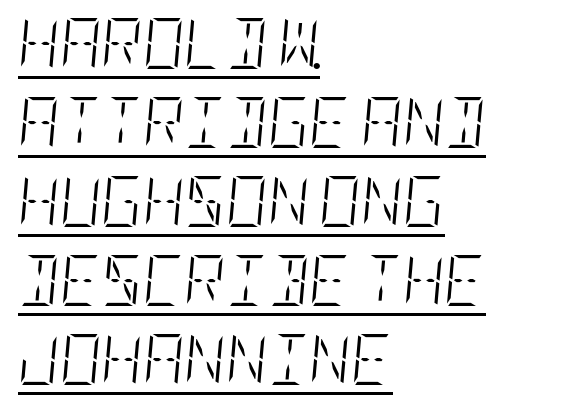
The image shows 51 px light, condensed type, italic (leaning right); set left-aligned, normal line spacing (1.55x), normal letter spacing, underlined; low stroke contrast and a large x-height.
